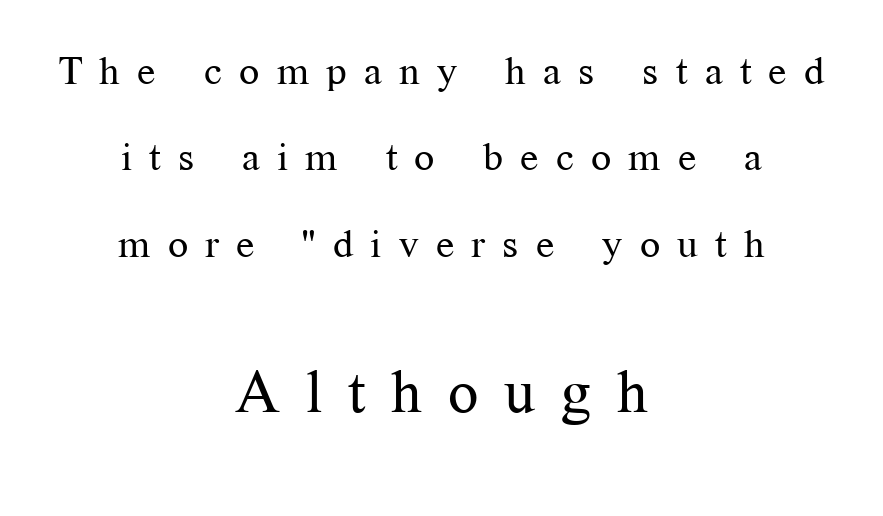
Q: Is the text bold? A: No.
Q: Is the text italic (slanted)? A: No, it is upright.
Q: Is the typeface a serif or a sans-serif typeface? A: Serif.
Q: Is the text underlined? A: No.
Q: How is the paragraph aligned? A: Centered.
Q: Is the spacing between letters normal or unusually wide? A: Unusually wide.
Q: Is the spacing between lines tight, normal or loose? A: Loose.
Q: Which block of text is set in a larger size, the first (top) or the second (bottom)? A: The second (bottom) one.
Q: Width (condensed, normal, or wide)? A: Normal.
Q: Stroke contrast? A: Medium.
Q: x-height? A: Medium.
Q: Monospaced? A: No.
